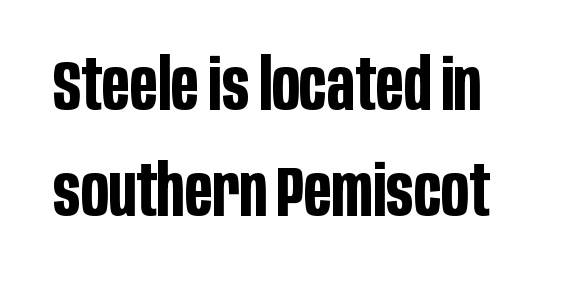
Q: Is the text bold? A: Yes.
Q: Is the text italic (slanted)? A: No, it is upright.
Q: Is the typeface a serif or a sans-serif typeface? A: Sans-serif.
Q: Is the text underlined? A: No.
Q: Is the spacing between letters normal or unusually wide? A: Normal.
Q: Is the spacing between lines tight, normal or loose? A: Normal.
Q: Width (condensed, normal, or wide)? A: Condensed.
Q: Stroke contrast? A: Low.
Q: x-height? A: Large.
Q: Monospaced? A: No.
